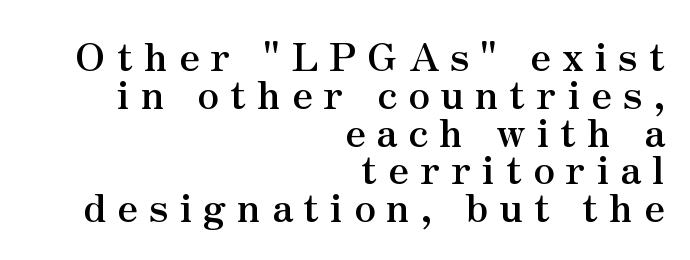
The image shows 39 px semibold serif type, upright; set right-aligned, tight line spacing (0.97x), unusually wide letter spacing (+0.28 em), not underlined; medium stroke contrast and a small x-height.
